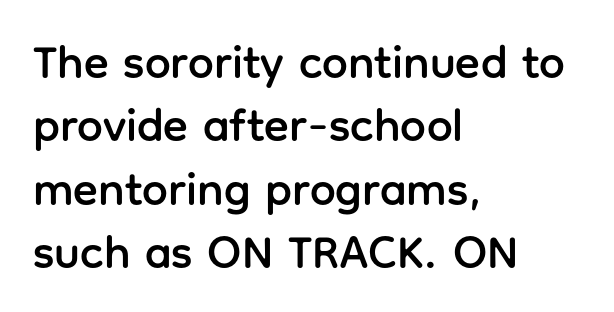
Q: Is the text italic (slanted)? A: No, it is upright.
Q: Is the typeface a serif or a sans-serif typeface? A: Sans-serif.
Q: Is the text underlined? A: No.
Q: How is the paragraph aligned? A: Left-aligned.
Q: Is the spacing between letters normal or unusually wide? A: Normal.
Q: Is the spacing between lines tight, normal or loose? A: Normal.
Q: Width (condensed, normal, or wide)? A: Normal.
Q: Stroke contrast? A: Low.
Q: x-height? A: Medium.
Q: Monospaced? A: No.
